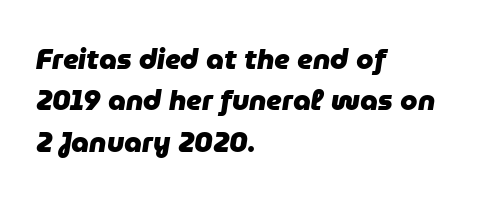
Q: Is the text bold? A: Yes.
Q: Is the text italic (slanted)? A: Yes, it leans right by about 9 degrees.
Q: Is the text underlined? A: No.
Q: How is the paragraph aligned? A: Left-aligned.
Q: Is the spacing between letters normal or unusually wide? A: Normal.
Q: Is the spacing between lines tight, normal or loose? A: Normal.
Q: Width (condensed, normal, or wide)? A: Normal.
Q: Stroke contrast? A: Low.
Q: x-height? A: Medium.
Q: Monospaced? A: No.
